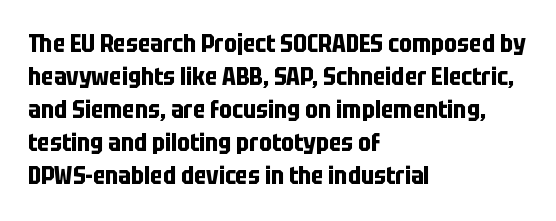
Q: Is the text bold? A: Yes.
Q: Is the text italic (slanted)? A: No, it is upright.
Q: Is the text underlined? A: No.
Q: How is the paragraph aligned? A: Left-aligned.
Q: Is the spacing between letters normal or unusually wide? A: Normal.
Q: Is the spacing between lines tight, normal or loose? A: Normal.
